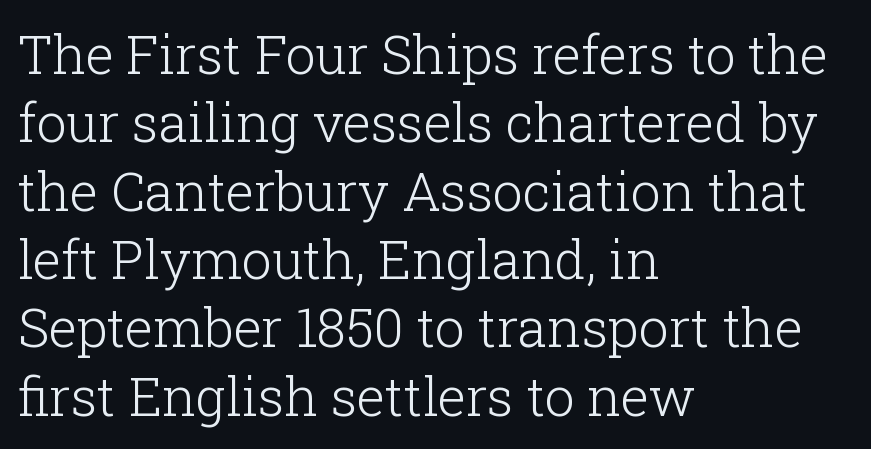
The image shows 53 px light serif type, upright; set left-aligned, normal line spacing (1.29x), normal letter spacing, not underlined; low stroke contrast and a medium x-height.
